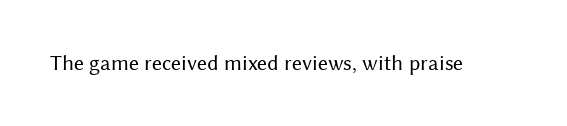
The space directly below the letters is spotless. Quick note: not italic, upright. The line texture is even and compact thanks to regular tracking. These glyphs show unthickened strokes, regular width or finer.
